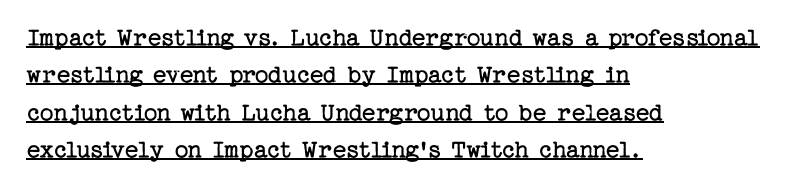
{"italic": "no", "bold": "no", "underline": "yes", "align": "left", "line_spacing": "normal", "line_spacing_ratio": 1.38, "letter_spacing": "normal", "letter_spacing_em": 0.0, "glyph_px": 27}
